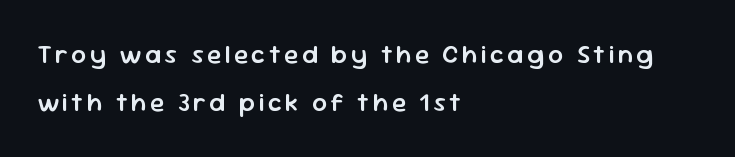
A typesetter would mark this as roman, not italic. Underline: absent. This is moderately heavy type, rendered in semibold. Layout note: lines flush left.
